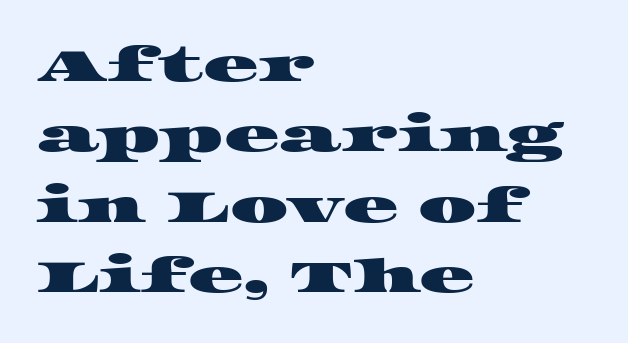
The image shows 46 px wide serif type; set left-aligned, normal line spacing (1.53x), normal letter spacing, not underlined; high stroke contrast and a large x-height.
